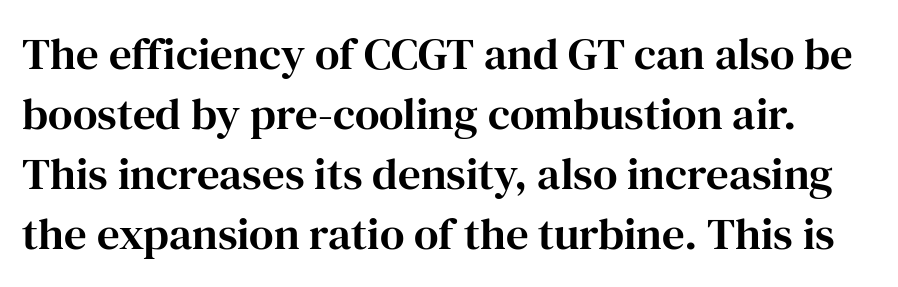
{"serif": "yes", "italic": "no", "width": "normal", "stroke_contrast": "high", "x_height": "medium", "monospaced": "no", "underline": "no", "line_spacing": "normal", "line_spacing_ratio": 1.33, "letter_spacing": "normal", "letter_spacing_em": 0.0, "glyph_px": 45}
